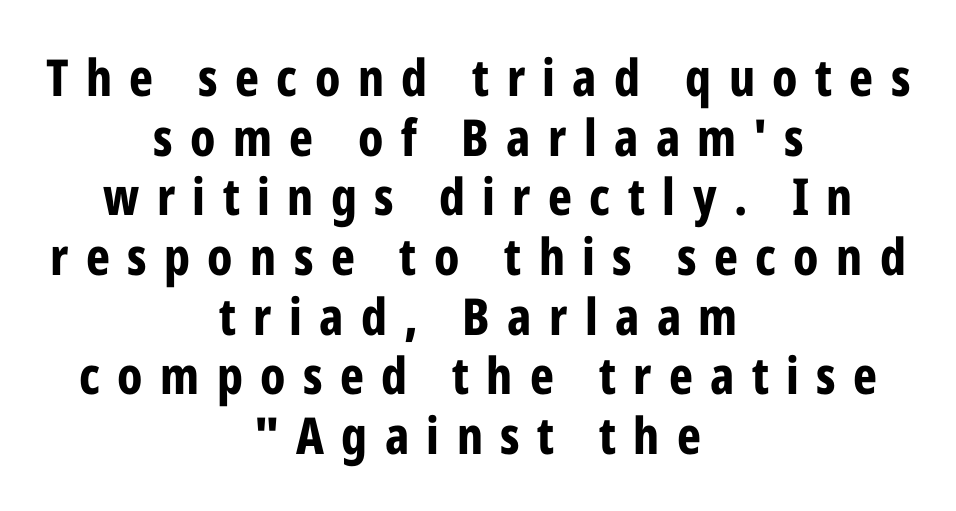
Q: Is the text bold? A: Yes.
Q: Is the text italic (slanted)? A: No, it is upright.
Q: Is the typeface a serif or a sans-serif typeface? A: Sans-serif.
Q: Is the text underlined? A: No.
Q: How is the paragraph aligned? A: Centered.
Q: Is the spacing between letters normal or unusually wide? A: Unusually wide.
Q: Width (condensed, normal, or wide)? A: Condensed.
Q: Stroke contrast? A: Low.
Q: x-height? A: Medium.
Q: Monospaced? A: No.
